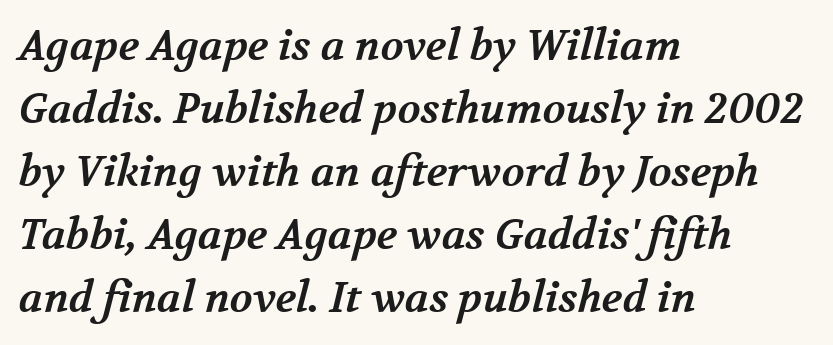
{"serif": "yes", "bold": "yes", "weight": "bold", "width": "normal", "stroke_contrast": "medium", "x_height": "medium", "monospaced": "no", "underline": "no", "align": "left", "line_spacing": "normal", "line_spacing_ratio": 1.5, "letter_spacing": "normal", "letter_spacing_em": 0.0, "glyph_px": 42}
